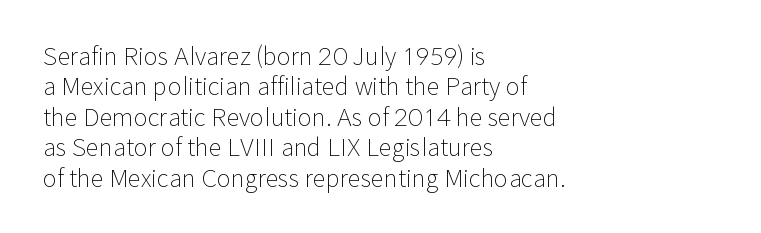
The image shows 24 px text type, upright; set left-aligned, normal line spacing (1.27x), normal letter spacing, not underlined.
